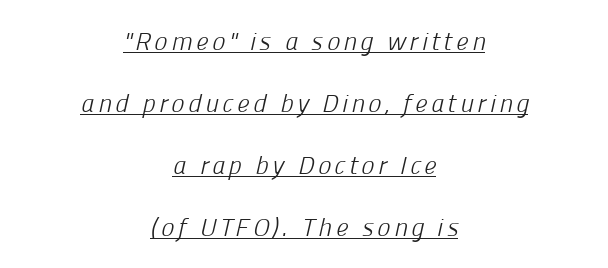
The image shows 25 px text type; set centered, loose line spacing (2.48x), underlined.
